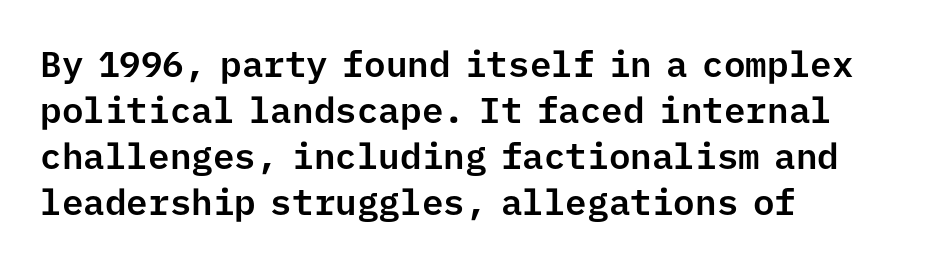
The image shows 36 px sans-serif type, upright, monospaced; set left-aligned, normal line spacing (1.28x), normal letter spacing, not underlined; low stroke contrast and a medium x-height.
